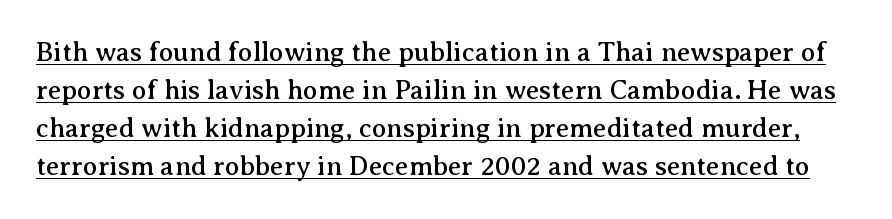
Q: Is the text italic (slanted)? A: No, it is upright.
Q: Is the text underlined? A: Yes.
Q: Is the spacing between letters normal or unusually wide? A: Normal.
Q: Is the spacing between lines tight, normal or loose? A: Normal.
